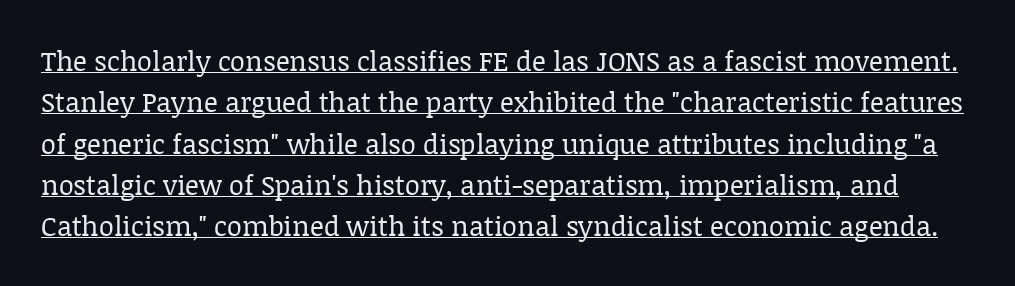
The image shows 27 px text type, upright; set normal line spacing (1.53x), normal letter spacing, underlined.
